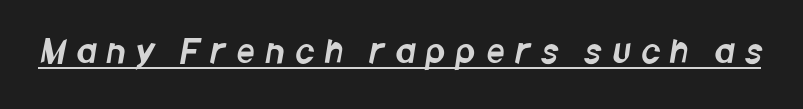
Q: Is the typeface a serif or a sans-serif typeface? A: Sans-serif.
Q: Is the text underlined? A: Yes.
Q: Is the spacing between letters normal or unusually wide? A: Unusually wide.
Q: Width (condensed, normal, or wide)? A: Condensed.
Q: Stroke contrast? A: Low.
Q: x-height? A: Large.
Q: Monospaced? A: No.
